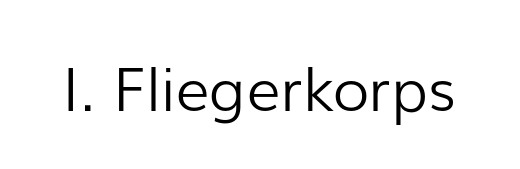
{"serif": "no", "italic": "no", "bold": "no", "weight": "light", "width": "normal", "stroke_contrast": "low", "x_height": "medium", "monospaced": "no", "underline": "no", "letter_spacing": "normal", "letter_spacing_em": 0.0, "glyph_px": 60}
